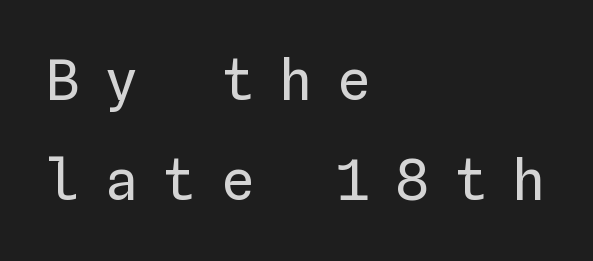
The image shows 56 px regular-weight type, upright, monospaced; set left-aligned, line spacing 1.79x, unusually wide letter spacing (+0.44 em), not underlined; low stroke contrast and a medium x-height.
